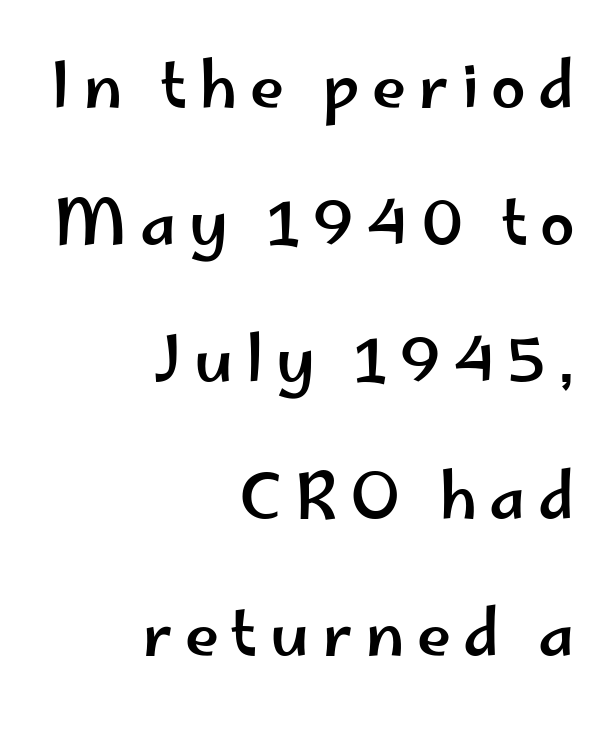
{"serif": "no", "italic": "no", "width": "wide", "stroke_contrast": "low", "x_height": "small", "monospaced": "no", "underline": "no", "align": "right", "line_spacing": "loose", "line_spacing_ratio": 2.21, "letter_spacing": "wide", "letter_spacing_em": 0.2, "glyph_px": 62}
